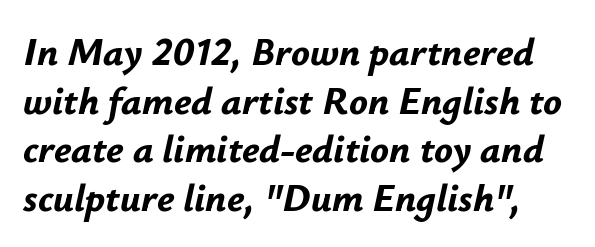
The image shows 39 px bold type, italic (leaning right); set normal line spacing (1.25x), normal letter spacing, not underlined; low stroke contrast and a small x-height.
